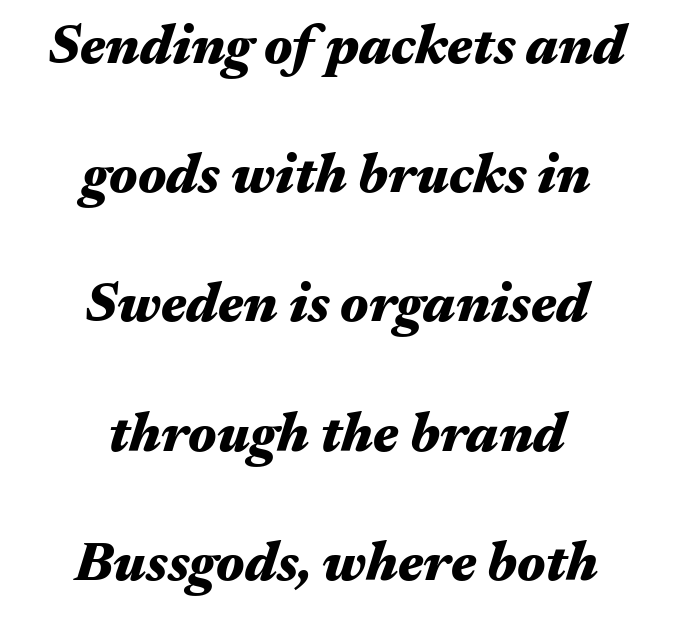
The letters advance in unequal steps, a hallmark of proportional type. Both edges are ragged and mirror each other, which tells us the setting is centered. Each word holds together tightly as a unit, with standard inter-letter gaps. Beneath every word, the page is bare. The rendering uses a large line-height, opening up the rows. A dark, heavy texture on the line: the type is bold.
